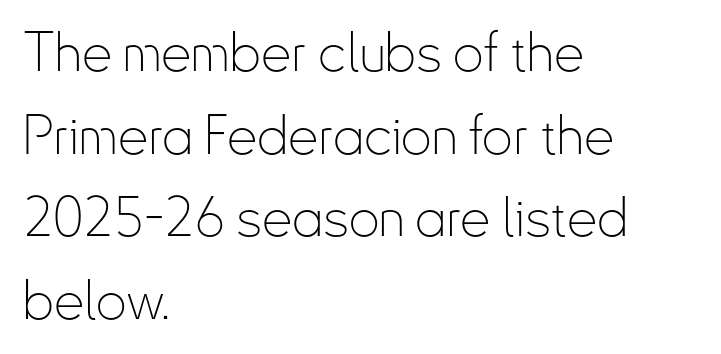
{"serif": "no", "italic": "no", "bold": "no", "weight": "thin", "width": "condensed", "stroke_contrast": "low", "x_height": "small", "monospaced": "no", "underline": "no", "align": "left", "line_spacing": "normal", "line_spacing_ratio": 1.53, "letter_spacing": "normal", "letter_spacing_em": 0.0, "glyph_px": 54}
